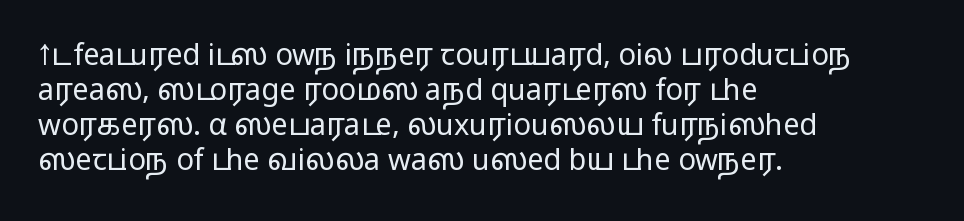
The image shows 29 px light, wide sans-serif type, upright; set left-aligned, line spacing 1.21x, normal letter spacing, not underlined; low stroke contrast and a medium x-height.
